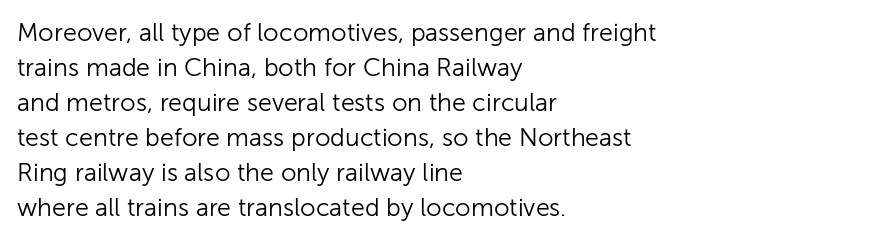
Q: Is the text bold? A: No.
Q: Is the text italic (slanted)? A: No, it is upright.
Q: Is the text underlined? A: No.
Q: How is the paragraph aligned? A: Left-aligned.
Q: Is the spacing between letters normal or unusually wide? A: Normal.
Q: Is the spacing between lines tight, normal or loose? A: Normal.
